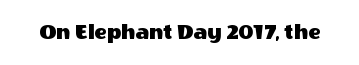
The image shows 23 px text type, upright; set normal letter spacing, not underlined.
